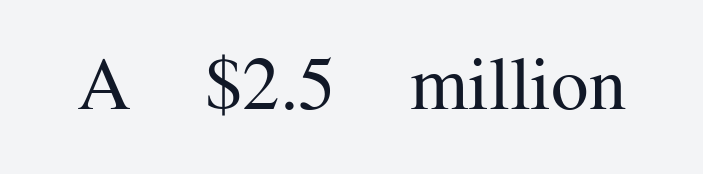
Q: Is the text bold? A: No.
Q: Is the text italic (slanted)? A: No, it is upright.
Q: Is the typeface a serif or a sans-serif typeface? A: Serif.
Q: Is the text underlined? A: No.
Q: Is the spacing between letters normal or unusually wide? A: Normal.
Q: Width (condensed, normal, or wide)? A: Normal.
Q: Stroke contrast? A: Medium.
Q: x-height? A: Medium.
Q: Monospaced? A: No.
